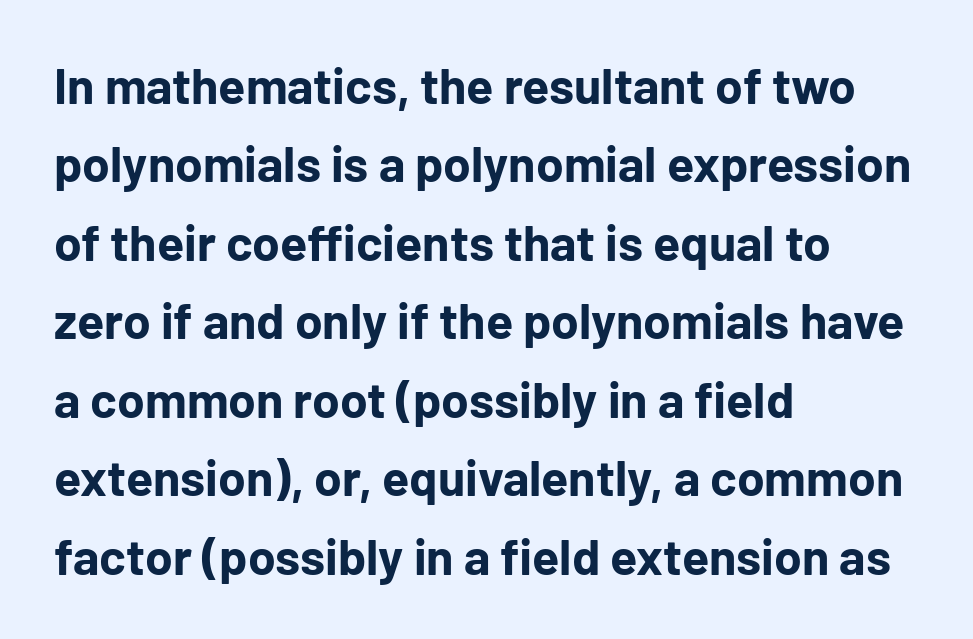
Q: Is the text bold? A: Yes.
Q: Is the text italic (slanted)? A: No, it is upright.
Q: Is the typeface a serif or a sans-serif typeface? A: Sans-serif.
Q: Is the text underlined? A: No.
Q: How is the paragraph aligned? A: Left-aligned.
Q: Is the spacing between letters normal or unusually wide? A: Normal.
Q: Is the spacing between lines tight, normal or loose? A: Normal.
Q: Width (condensed, normal, or wide)? A: Normal.
Q: Stroke contrast? A: Low.
Q: x-height? A: Medium.
Q: Monospaced? A: No.
